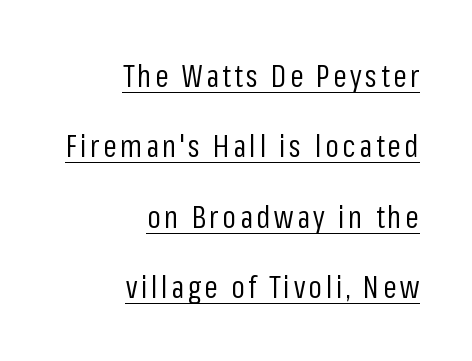
Q: Is the text bold? A: No.
Q: Is the text italic (slanted)? A: No, it is upright.
Q: Is the typeface a serif or a sans-serif typeface? A: Sans-serif.
Q: Is the text underlined? A: Yes.
Q: How is the paragraph aligned? A: Right-aligned.
Q: Is the spacing between lines tight, normal or loose? A: Loose.
Q: Width (condensed, normal, or wide)? A: Condensed.
Q: Stroke contrast? A: Low.
Q: x-height? A: Medium.
Q: Monospaced? A: No.
